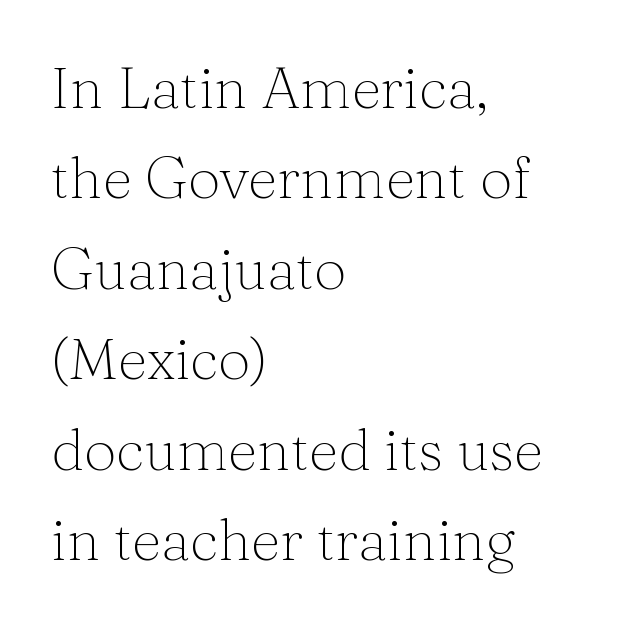
Q: Is the text bold? A: No.
Q: Is the text italic (slanted)? A: No, it is upright.
Q: Is the typeface a serif or a sans-serif typeface? A: Serif.
Q: Is the text underlined? A: No.
Q: How is the paragraph aligned? A: Left-aligned.
Q: Is the spacing between letters normal or unusually wide? A: Normal.
Q: Is the spacing between lines tight, normal or loose? A: Normal.
Q: Width (condensed, normal, or wide)? A: Normal.
Q: Stroke contrast? A: Medium.
Q: x-height? A: Medium.
Q: Monospaced? A: No.
